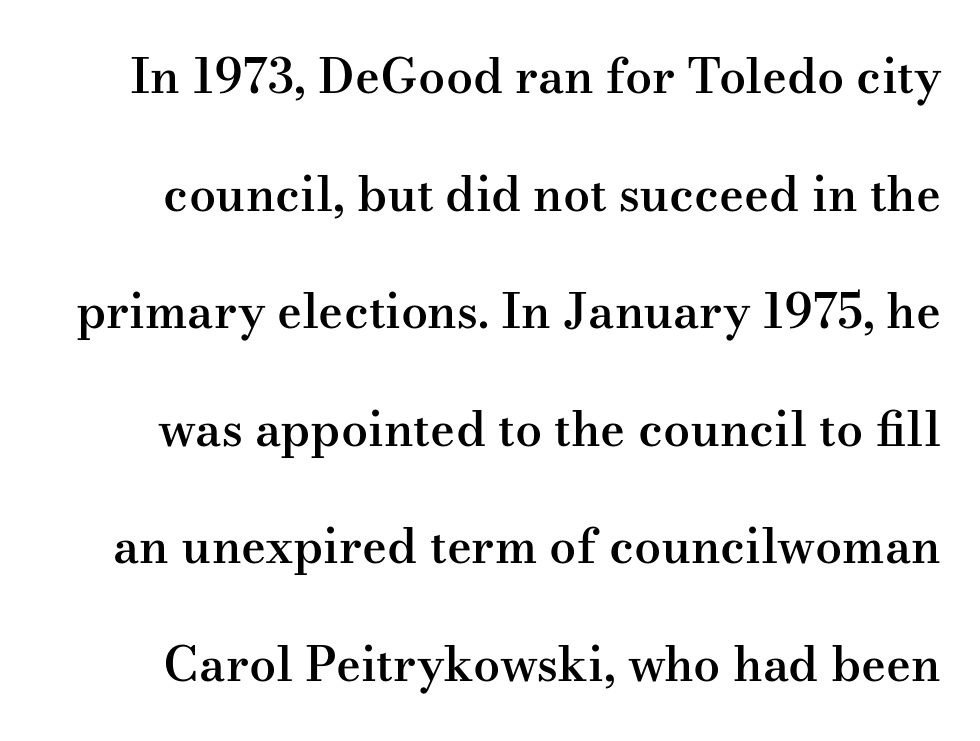
What weight is shown? A semibold, between regular and bold. The font's upright variant was chosen for this text. Plain, unruled lines of type. The face used here is proportionally spaced, like ordinary book or web type. This sample uses a serif face.
